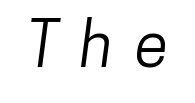
Q: Is the typeface a serif or a sans-serif typeface? A: Sans-serif.
Q: Is the text underlined? A: No.
Q: Is the spacing between letters normal or unusually wide? A: Unusually wide.
Q: Width (condensed, normal, or wide)? A: Condensed.
Q: Stroke contrast? A: Low.
Q: x-height? A: Medium.
Q: Monospaced? A: No.
